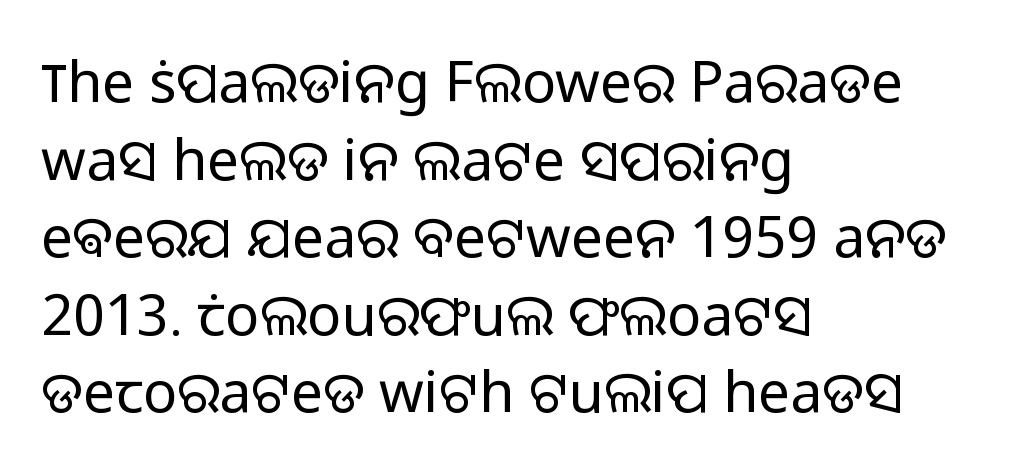
The image shows 57 px light sans-serif type, upright; set left-aligned, normal line spacing (1.36x), normal letter spacing, not underlined; low stroke contrast and a medium x-height.
